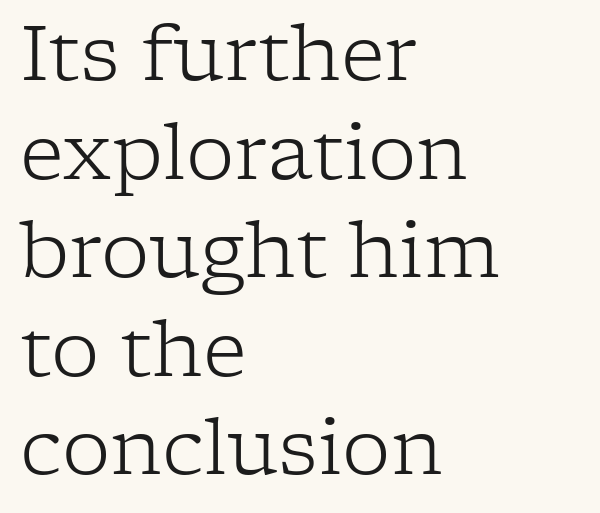
The image shows 77 px light serif type, upright; set left-aligned, normal line spacing (1.28x), normal letter spacing, not underlined; low stroke contrast and a medium x-height.
